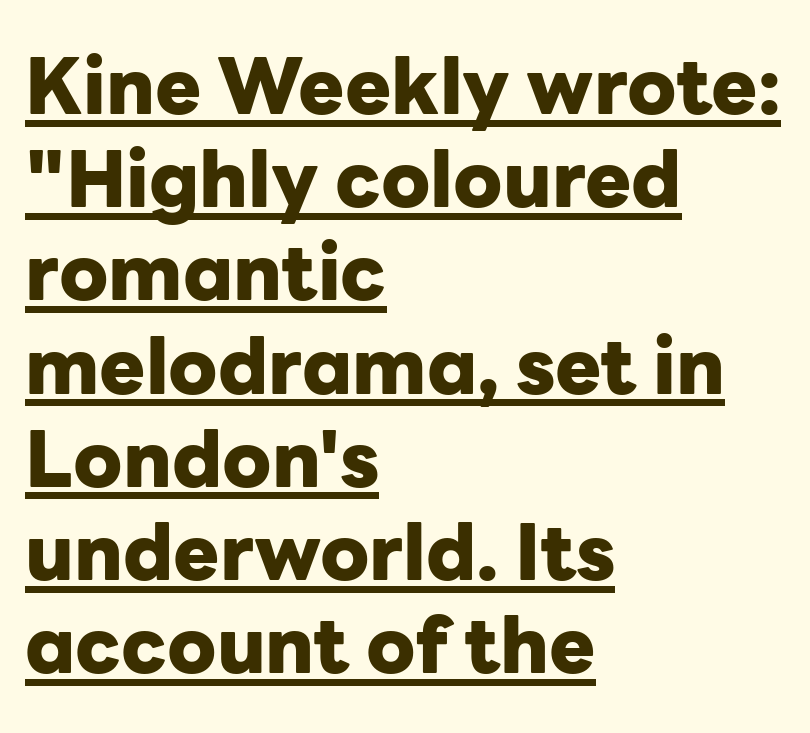
Q: Is the text bold? A: Yes.
Q: Is the text italic (slanted)? A: No, it is upright.
Q: Is the typeface a serif or a sans-serif typeface? A: Sans-serif.
Q: Is the text underlined? A: Yes.
Q: How is the paragraph aligned? A: Left-aligned.
Q: Is the spacing between letters normal or unusually wide? A: Normal.
Q: Width (condensed, normal, or wide)? A: Normal.
Q: Stroke contrast? A: Low.
Q: x-height? A: Medium.
Q: Monospaced? A: No.
